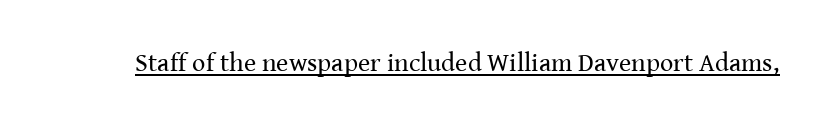
Q: Is the text bold? A: No.
Q: Is the text italic (slanted)? A: No, it is upright.
Q: Is the text underlined? A: Yes.
Q: Is the spacing between letters normal or unusually wide? A: Normal.
